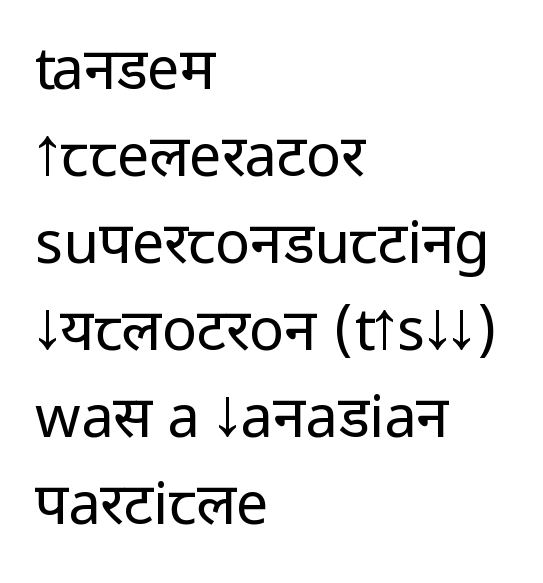
Q: Is the text bold? A: No.
Q: Is the text italic (slanted)? A: No, it is upright.
Q: Is the typeface a serif or a sans-serif typeface? A: Sans-serif.
Q: Is the text underlined? A: No.
Q: How is the paragraph aligned? A: Left-aligned.
Q: Is the spacing between letters normal or unusually wide? A: Normal.
Q: Is the spacing between lines tight, normal or loose? A: Normal.
Q: Width (condensed, normal, or wide)? A: Condensed.
Q: Stroke contrast? A: Low.
Q: x-height? A: Large.
Q: Monospaced? A: No.
